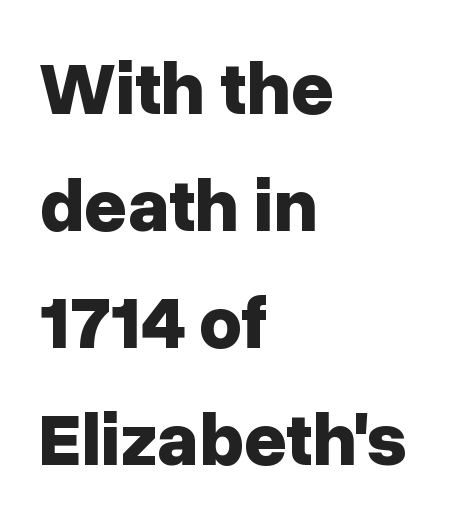
Q: Is the text bold? A: Yes.
Q: Is the text italic (slanted)? A: No, it is upright.
Q: Is the typeface a serif or a sans-serif typeface? A: Sans-serif.
Q: Is the text underlined? A: No.
Q: How is the paragraph aligned? A: Left-aligned.
Q: Is the spacing between letters normal or unusually wide? A: Normal.
Q: Is the spacing between lines tight, normal or loose? A: Normal.
Q: Width (condensed, normal, or wide)? A: Normal.
Q: Stroke contrast? A: Low.
Q: x-height? A: Medium.
Q: Monospaced? A: No.
